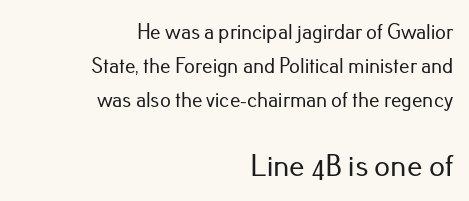
{"serif": "no", "italic": "no", "width": "normal", "stroke_contrast": "low", "x_height": "small", "monospaced": "no", "underline": "no", "align": "right", "line_spacing": "normal", "line_spacing_ratio": 1.62, "letter_spacing": "normal", "letter_spacing_em": 0.0, "larger_block": "second", "size_ratio": 1.48, "glyph_px": 31}
